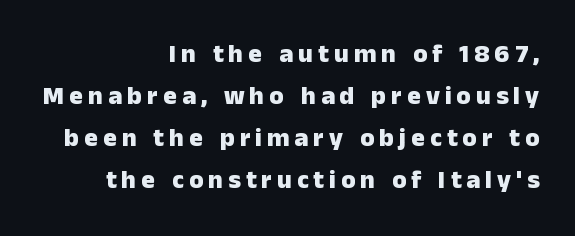
Q: Is the text bold? A: Yes.
Q: Is the text italic (slanted)? A: No, it is upright.
Q: Is the text underlined? A: No.
Q: How is the paragraph aligned? A: Right-aligned.
Q: Is the spacing between lines tight, normal or loose? A: Normal.
